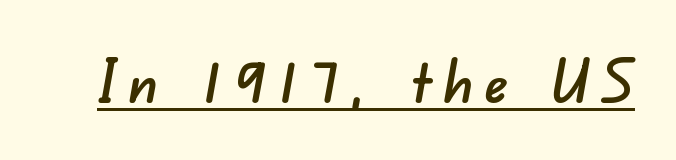
The image shows 60 px sans-serif type; set underlined; low stroke contrast and a small x-height.
